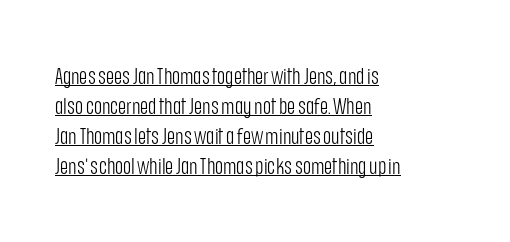
Q: Is the text bold? A: No.
Q: Is the text italic (slanted)? A: No, it is upright.
Q: Is the text underlined? A: Yes.
Q: How is the paragraph aligned? A: Left-aligned.
Q: Is the spacing between letters normal or unusually wide? A: Normal.
Q: Is the spacing between lines tight, normal or loose? A: Normal.
